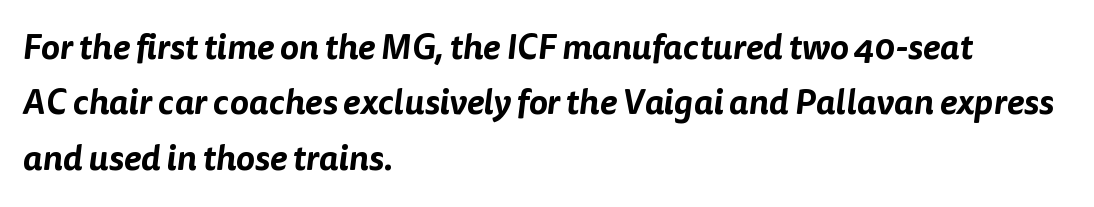
The image shows 35 px sans-serif type; set left-aligned, normal line spacing (1.58x), normal letter spacing, not underlined; low stroke contrast and a medium x-height.
